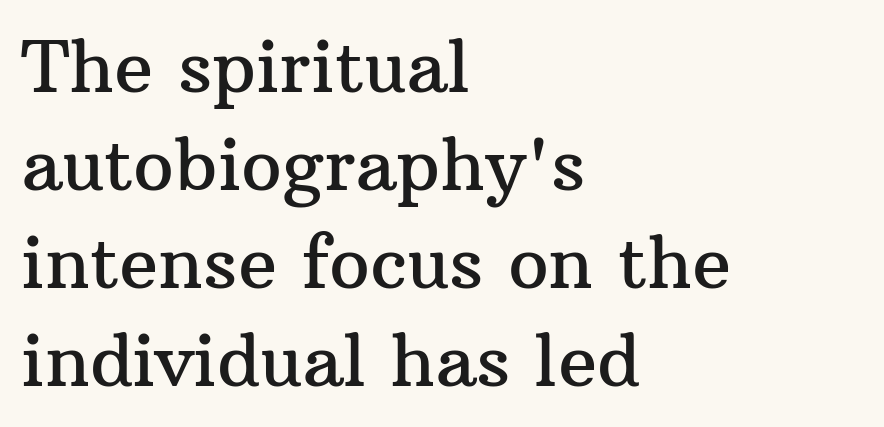
Q: Is the text italic (slanted)? A: No, it is upright.
Q: Is the typeface a serif or a sans-serif typeface? A: Serif.
Q: Is the text underlined? A: No.
Q: How is the paragraph aligned? A: Left-aligned.
Q: Is the spacing between letters normal or unusually wide? A: Normal.
Q: Is the spacing between lines tight, normal or loose? A: Normal.
Q: Width (condensed, normal, or wide)? A: Normal.
Q: Stroke contrast? A: Medium.
Q: x-height? A: Medium.
Q: Monospaced? A: No.
